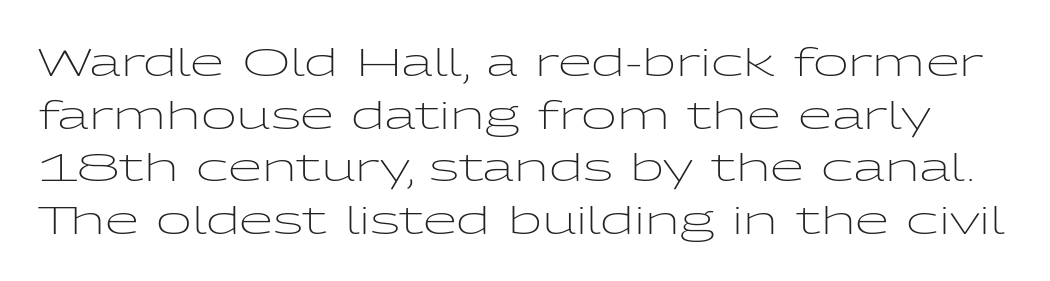
{"serif": "no", "italic": "no", "bold": "no", "weight": "light", "width": "wide", "stroke_contrast": "low", "x_height": "medium", "monospaced": "no", "underline": "no", "line_spacing": "normal", "line_spacing_ratio": 1.35, "letter_spacing": "normal", "letter_spacing_em": 0.0, "glyph_px": 39}
